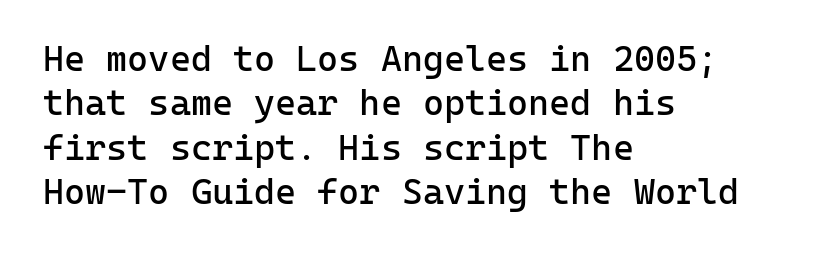
Here the designer chose a console-style face with uniform glyph widths. The letters look calm and open, with moderate or lighter stems. Rendered with straight, roman letterforms. A bare baseline throughout the passage.
